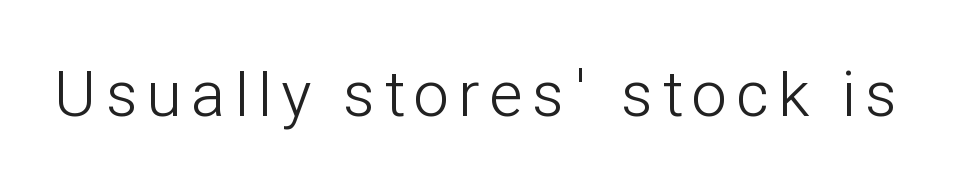
Q: Is the text bold? A: No.
Q: Is the text italic (slanted)? A: No, it is upright.
Q: Is the typeface a serif or a sans-serif typeface? A: Sans-serif.
Q: Is the text underlined? A: No.
Q: Width (condensed, normal, or wide)? A: Condensed.
Q: Stroke contrast? A: Low.
Q: x-height? A: Medium.
Q: Monospaced? A: No.
